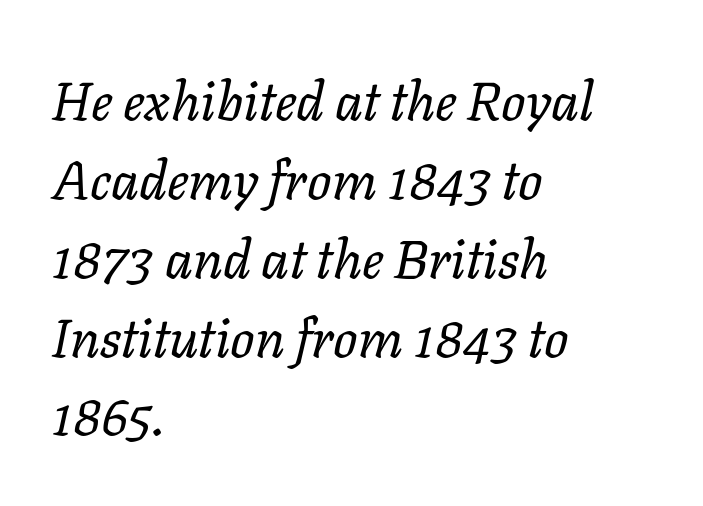
The passage shown stacks its lines at a standard gap. Each word holds together tightly as a unit, with standard inter-letter gaps. The face looks like a standard text weight, possibly lighter. The lines in this sample share a left origin and differ only in where they stop. Underlining? Definitely not there.
